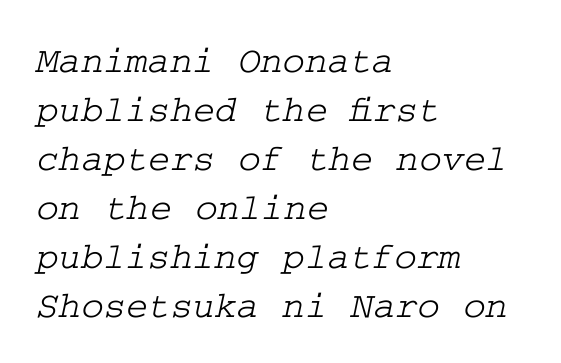
These lines sit exactly where default settings would place them. Plain, unruled lines of type. These lines stack with their left ends in a neat column. The tracking reads as untouched default to a designer's eye. Look at the bottom of the vertical strokes: they flare into serifs here.
